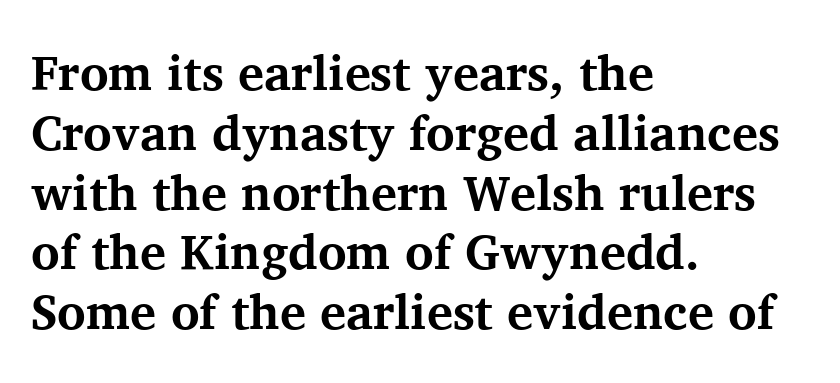
Q: Is the text bold? A: Yes.
Q: Is the text italic (slanted)? A: No, it is upright.
Q: Is the typeface a serif or a sans-serif typeface? A: Serif.
Q: Is the text underlined? A: No.
Q: How is the paragraph aligned? A: Left-aligned.
Q: Is the spacing between letters normal or unusually wide? A: Normal.
Q: Width (condensed, normal, or wide)? A: Normal.
Q: Stroke contrast? A: Medium.
Q: x-height? A: Medium.
Q: Monospaced? A: No.
